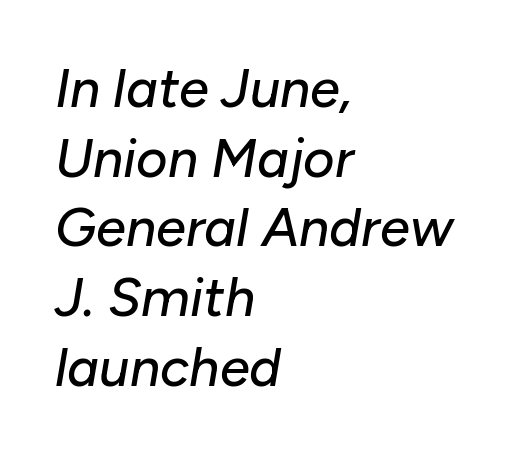
The image shows 54 px text type, italic (leaning right); set left-aligned, normal line spacing (1.29x), normal letter spacing, not underlined; low stroke contrast and a medium x-height.
